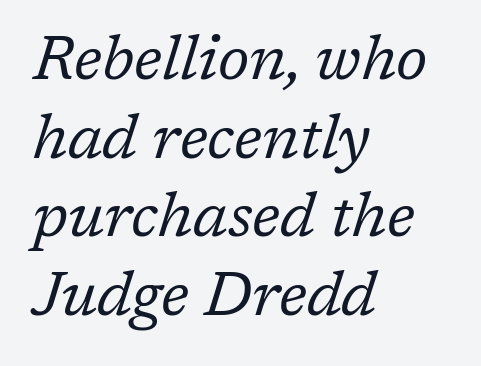
{"serif": "yes", "italic": "yes", "lean": "right", "slant_degrees": 17, "bold": "no", "weight": "regular", "width": "normal", "stroke_contrast": "low", "x_height": "medium", "monospaced": "no", "underline": "no", "align": "left", "line_spacing": "normal", "line_spacing_ratio": 1.27, "letter_spacing": "normal", "letter_spacing_em": 0.0, "glyph_px": 62}
